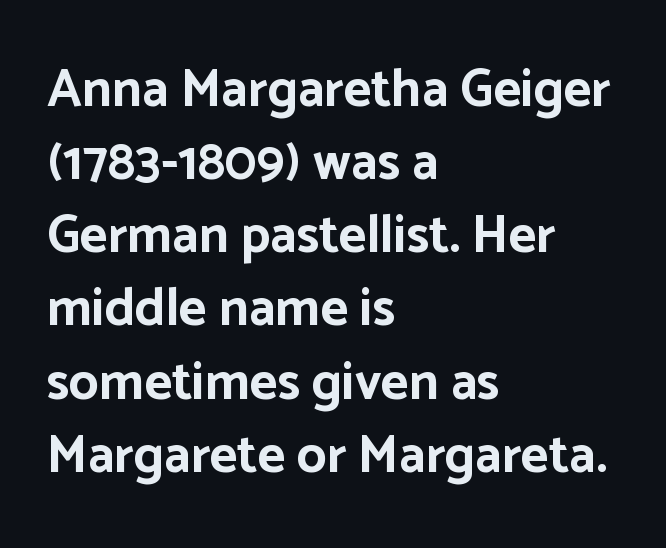
The image shows 53 px bold sans-serif type, upright; set left-aligned, normal line spacing (1.38x), normal letter spacing, not underlined; low stroke contrast and a medium x-height.
